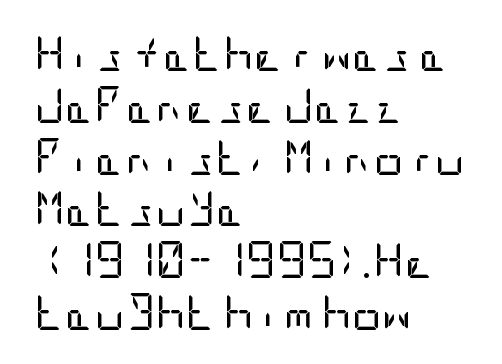
Q: Is the text bold? A: No.
Q: Is the text italic (slanted)? A: No, it is upright.
Q: Is the typeface a serif or a sans-serif typeface? A: Sans-serif.
Q: Is the text underlined? A: No.
Q: How is the paragraph aligned? A: Left-aligned.
Q: Is the spacing between letters normal or unusually wide? A: Normal.
Q: Is the spacing between lines tight, normal or loose? A: Normal.
Q: Width (condensed, normal, or wide)? A: Condensed.
Q: Stroke contrast? A: Low.
Q: x-height? A: Large.
